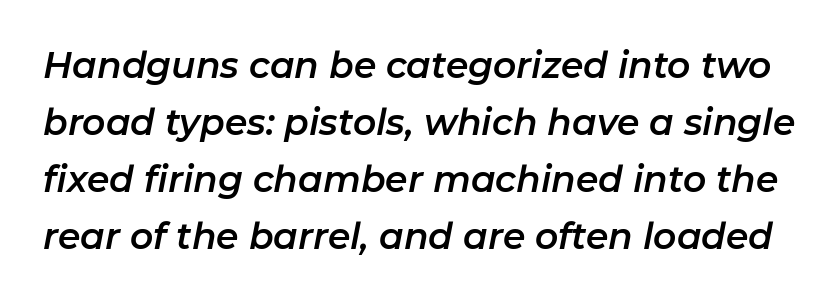
{"italic": "yes", "lean": "right", "slant_degrees": 11, "width": "normal", "stroke_contrast": "low", "x_height": "medium", "monospaced": "no", "underline": "no", "line_spacing": "normal", "line_spacing_ratio": 1.58, "letter_spacing": "normal", "letter_spacing_em": 0.0, "glyph_px": 36}
